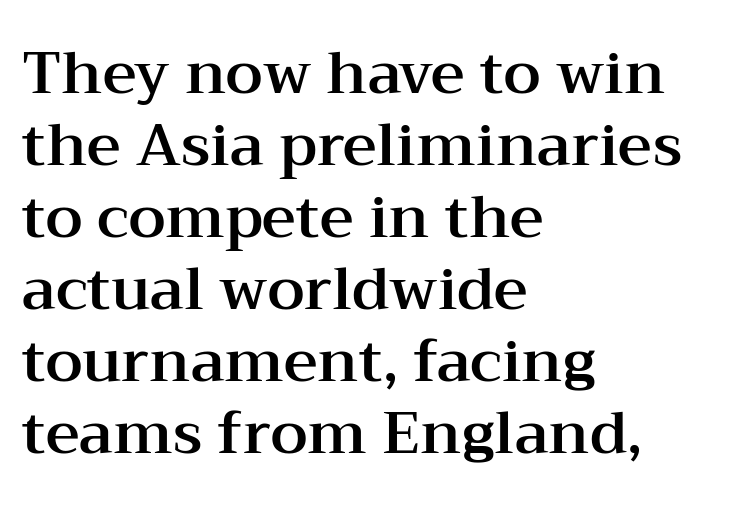
The image shows 59 px wide serif type, upright; set left-aligned, line spacing 1.22x, normal letter spacing, not underlined; medium stroke contrast and a medium x-height.
